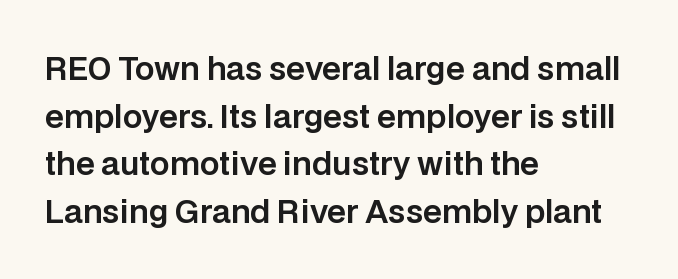
The image shows 31 px sans-serif type, upright; set left-aligned, normal line spacing (1.54x), normal letter spacing, not underlined; low stroke contrast and a large x-height.
